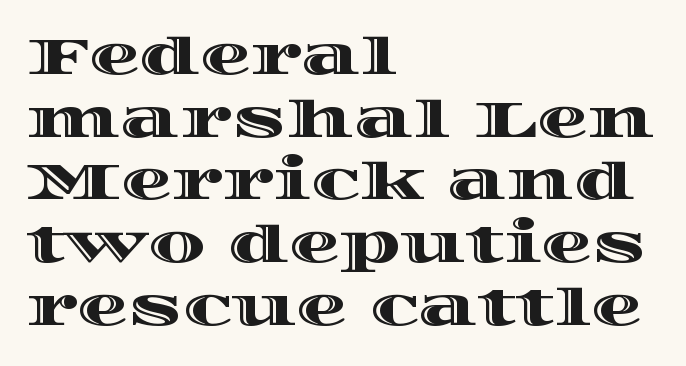
Do the characters align in a grid? No, the font is proportional. It's the straight-up-and-down kind of type. Teacher's note: observe the even left margin — that is flush-left alignment. This sample uses plain, unmodified letter spacing.
